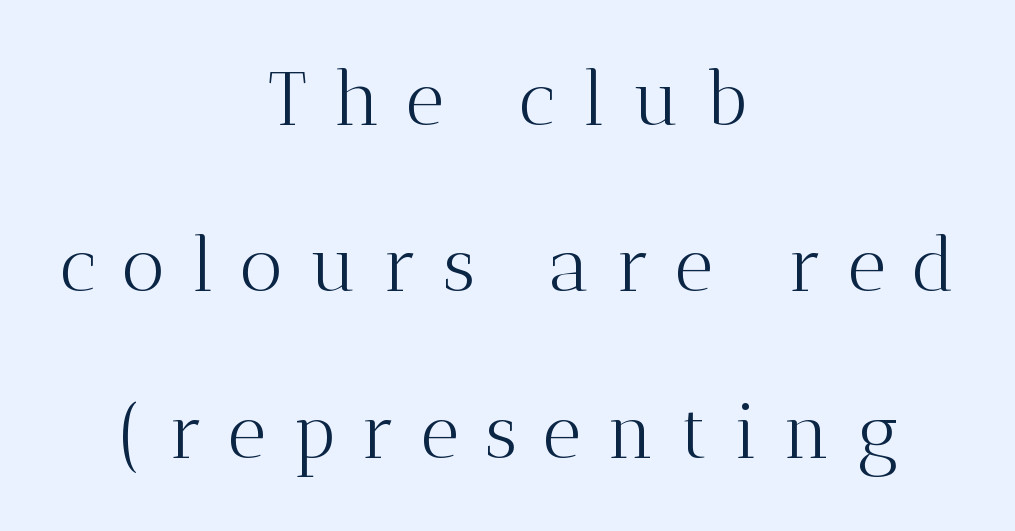
{"serif": "yes", "italic": "no", "bold": "no", "weight": "light", "width": "normal", "stroke_contrast": "medium", "x_height": "medium", "monospaced": "no", "underline": "no", "align": "center", "line_spacing": "loose", "line_spacing_ratio": 2.22, "letter_spacing": "wide", "letter_spacing_em": 0.35, "glyph_px": 75}
